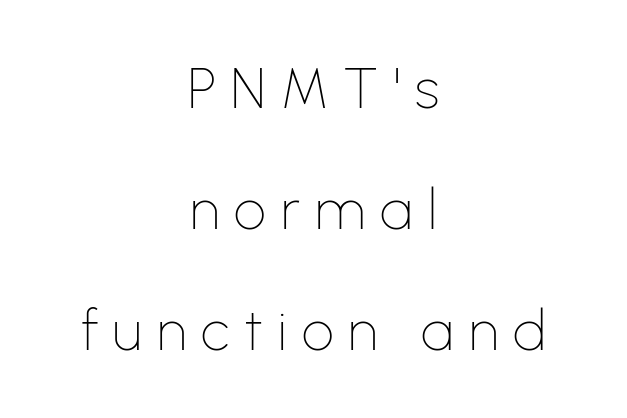
Line spacing here is loose. The foot of each line stays bare and open. The setting favours the middle, as headings and verse often do. Summary of weight: not heavy and not bold. The type is letterspaced generously, with wide tracking. Ordinary non-slanted type is in use.
